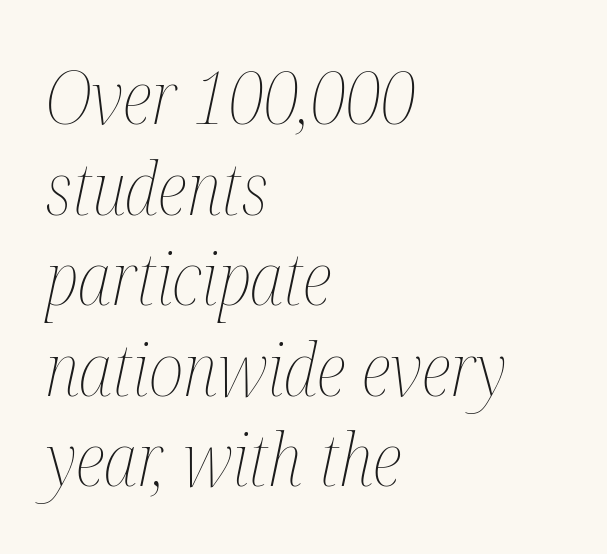
{"italic": "yes", "lean": "right", "slant_degrees": 12, "bold": "no", "weight": "thin", "width": "condensed", "stroke_contrast": "medium", "x_height": "medium", "monospaced": "no", "underline": "no", "align": "left", "line_spacing_ratio": 1.24, "letter_spacing": "normal", "letter_spacing_em": 0.0, "glyph_px": 73}
